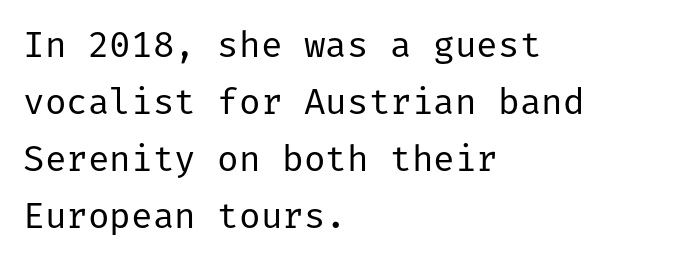
Q: Is the text bold? A: No.
Q: Is the text italic (slanted)? A: No, it is upright.
Q: Is the typeface a serif or a sans-serif typeface? A: Sans-serif.
Q: Is the text underlined? A: No.
Q: How is the paragraph aligned? A: Left-aligned.
Q: Is the spacing between letters normal or unusually wide? A: Normal.
Q: Is the spacing between lines tight, normal or loose? A: Normal.
Q: Width (condensed, normal, or wide)? A: Normal.
Q: Stroke contrast? A: Low.
Q: x-height? A: Medium.
